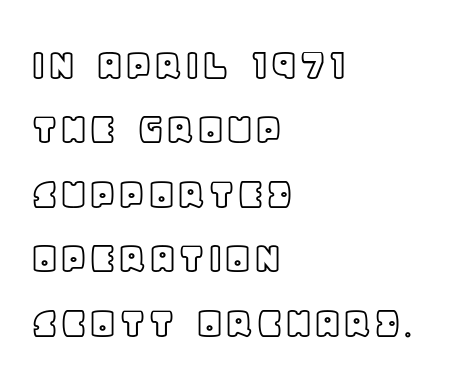
The image shows 47 px text type, upright; set left-aligned, normal line spacing (1.37x), normal letter spacing, not underlined; a large x-height.
